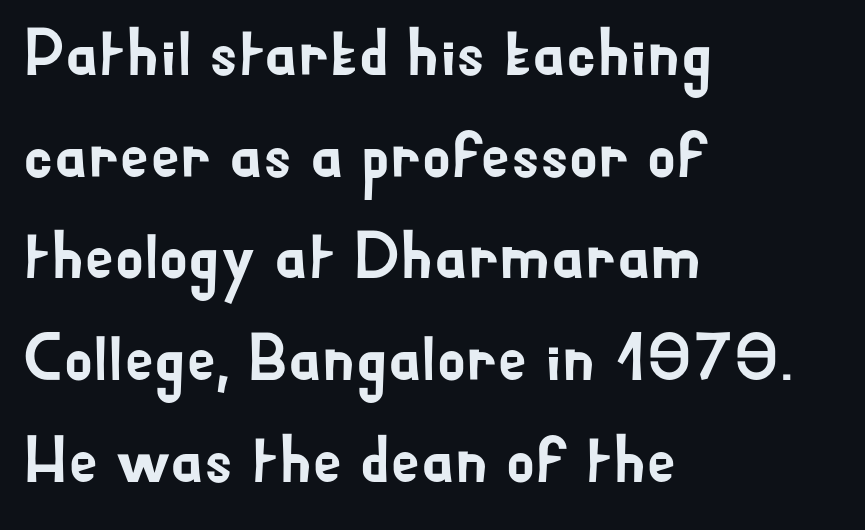
{"serif": "no", "italic": "no", "width": "normal", "stroke_contrast": "low", "x_height": "small", "monospaced": "no", "underline": "no", "align": "left", "line_spacing": "normal", "line_spacing_ratio": 1.54, "letter_spacing": "normal", "letter_spacing_em": 0.0, "glyph_px": 66}
